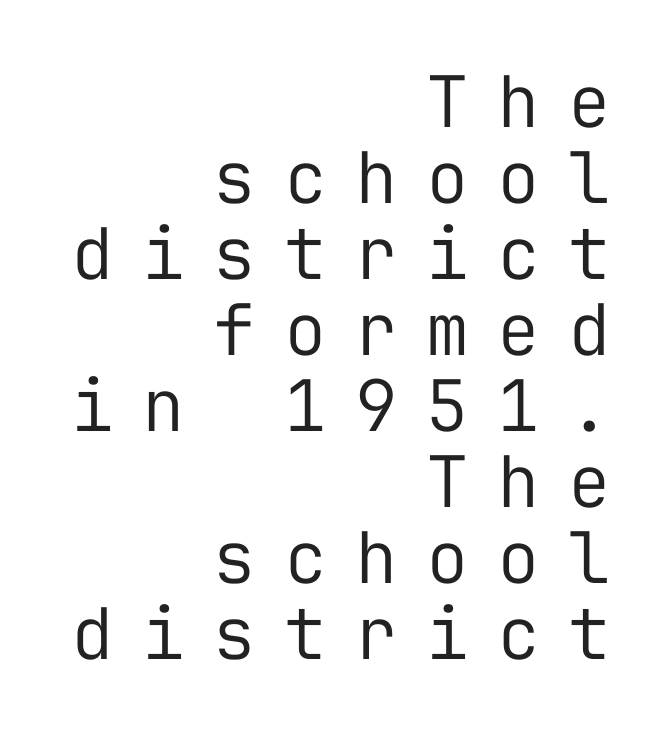
The image shows 71 px regular-weight sans-serif type, upright, monospaced; set right-aligned, tight line spacing (1.07x), unusually wide letter spacing (+0.4 em), not underlined; low stroke contrast and a medium x-height.
